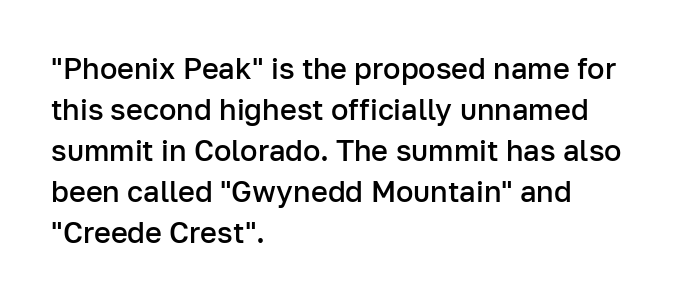
Q: Is the text bold? A: Semi-bold.
Q: Is the text italic (slanted)? A: No, it is upright.
Q: Is the typeface a serif or a sans-serif typeface? A: Sans-serif.
Q: Is the text underlined? A: No.
Q: How is the paragraph aligned? A: Left-aligned.
Q: Is the spacing between letters normal or unusually wide? A: Normal.
Q: Is the spacing between lines tight, normal or loose? A: Normal.
Q: Width (condensed, normal, or wide)? A: Normal.
Q: Stroke contrast? A: Low.
Q: x-height? A: Medium.
Q: Monospaced? A: No.
